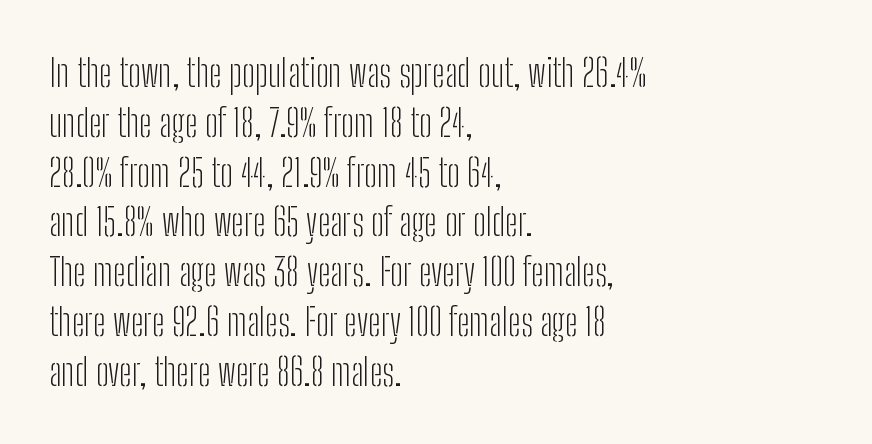
The image shows 38 px light, condensed sans-serif type, upright; set left-aligned, normal line spacing (1.31x), normal letter spacing, not underlined; low stroke contrast and a medium x-height.
